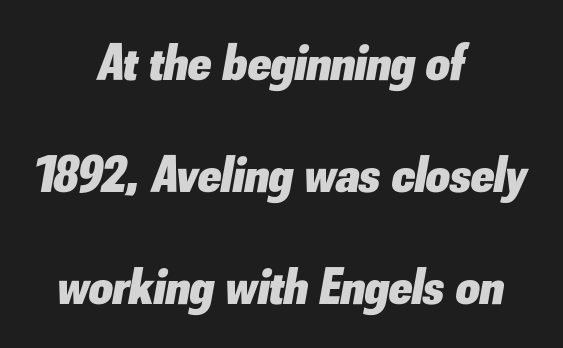
{"italic": "yes", "lean": "right", "slant_degrees": 10, "bold": "yes", "weight": "heavy", "width": "normal", "stroke_contrast": "low", "x_height": "small", "monospaced": "no", "underline": "no", "align": "center", "line_spacing": "loose", "line_spacing_ratio": 2.15, "letter_spacing": "normal", "letter_spacing_em": 0.0, "glyph_px": 52}
